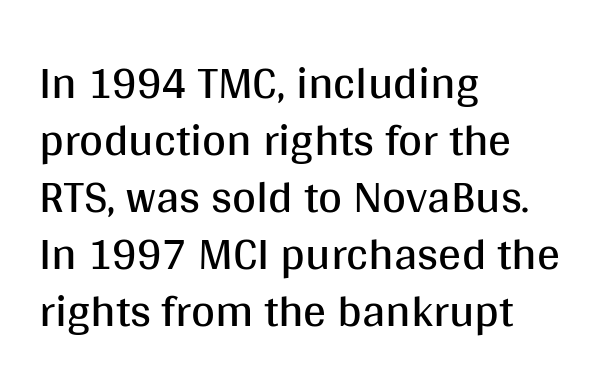
Q: Is the text bold? A: No.
Q: Is the text italic (slanted)? A: No, it is upright.
Q: Is the typeface a serif or a sans-serif typeface? A: Sans-serif.
Q: Is the text underlined? A: No.
Q: How is the paragraph aligned? A: Left-aligned.
Q: Is the spacing between letters normal or unusually wide? A: Normal.
Q: Width (condensed, normal, or wide)? A: Normal.
Q: Stroke contrast? A: Medium.
Q: x-height? A: Large.
Q: Monospaced? A: No.
